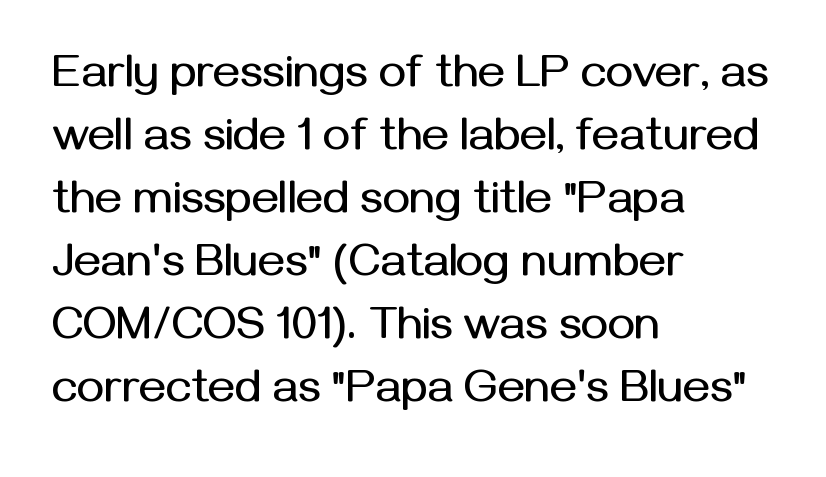
Think of a printed novel: that variable character pitch is what you see here. Words appear dense and cohesive because spacing is normal. Grotesque or geometric, the face here clearly has no serifs. Descender tails drop into unmarked territory.
